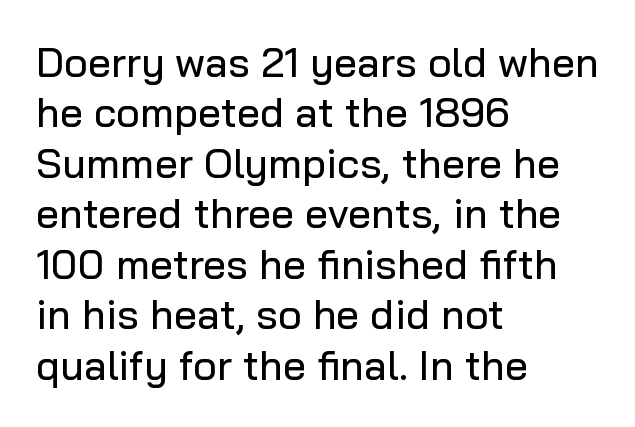
Q: Is the text italic (slanted)? A: No, it is upright.
Q: Is the typeface a serif or a sans-serif typeface? A: Sans-serif.
Q: Is the text underlined? A: No.
Q: How is the paragraph aligned? A: Left-aligned.
Q: Is the spacing between letters normal or unusually wide? A: Normal.
Q: Width (condensed, normal, or wide)? A: Normal.
Q: Stroke contrast? A: Low.
Q: x-height? A: Medium.
Q: Monospaced? A: No.
